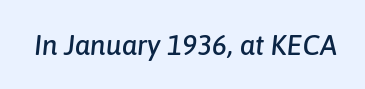
The image shows 28 px text type, italic (leaning right); set normal letter spacing, not underlined; low stroke contrast and a medium x-height.
